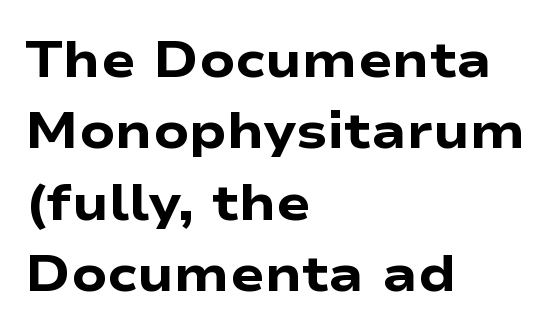
Q: Is the text bold? A: Yes.
Q: Is the text italic (slanted)? A: No, it is upright.
Q: Is the typeface a serif or a sans-serif typeface? A: Sans-serif.
Q: Is the text underlined? A: No.
Q: How is the paragraph aligned? A: Left-aligned.
Q: Is the spacing between letters normal or unusually wide? A: Normal.
Q: Is the spacing between lines tight, normal or loose? A: Normal.
Q: Width (condensed, normal, or wide)? A: Wide.
Q: Stroke contrast? A: Low.
Q: x-height? A: Medium.
Q: Monospaced? A: No.
